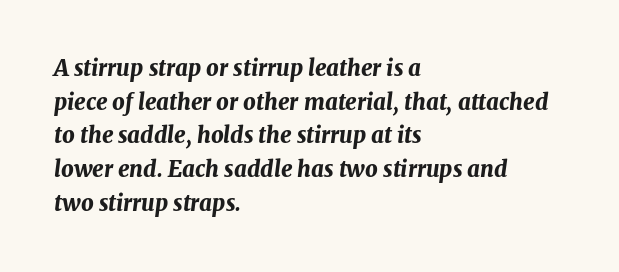
The image shows 22 px bold type, italic (leaning right); set left-aligned, normal line spacing (1.53x), normal letter spacing, not underlined.
